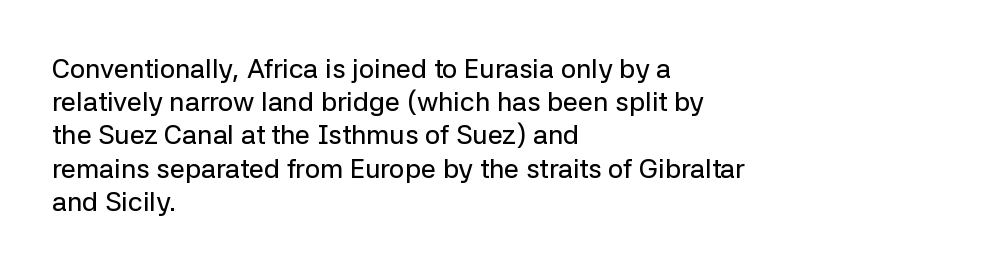
The image shows 27 px text type, upright; set left-aligned, line spacing 1.23x, normal letter spacing, not underlined.
